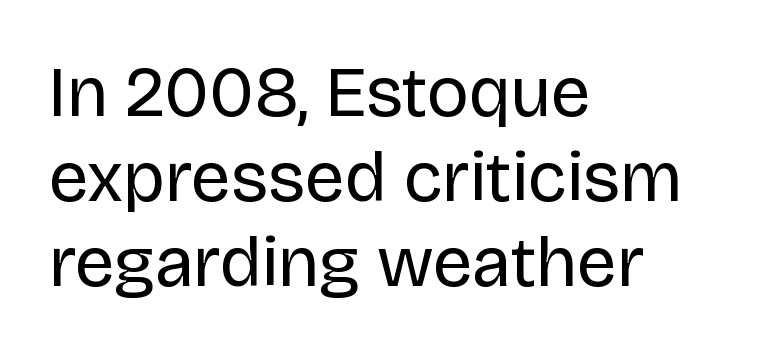
Students, note that the glyphs here touch the page at normal intervals. Stems and bowls with no extra thickness — not bold. Check under the words: just untouched page. Leftover space on each line is placed entirely after the last word. Look at the bottom of the vertical strokes: they stop flat, with no serifs.
